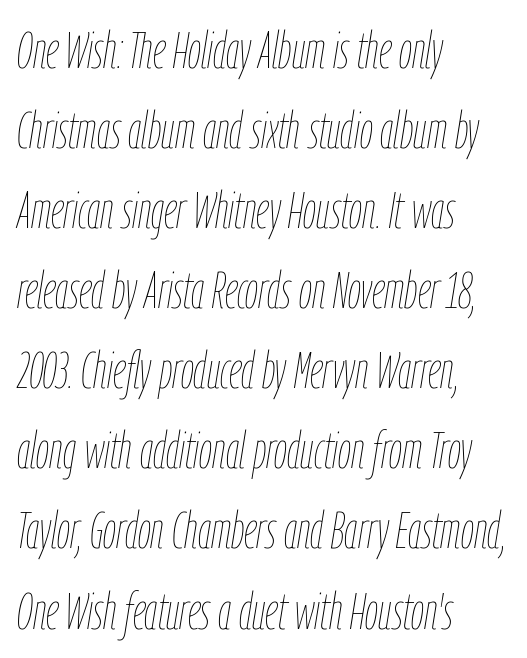
{"italic": "yes", "lean": "right", "slant_degrees": 9, "bold": "no", "weight": "thin", "width": "condensed", "stroke_contrast": "low", "x_height": "medium", "monospaced": "no", "underline": "no", "align": "left", "line_spacing": "normal", "line_spacing_ratio": 1.54, "letter_spacing": "normal", "letter_spacing_em": 0.0, "glyph_px": 52}
